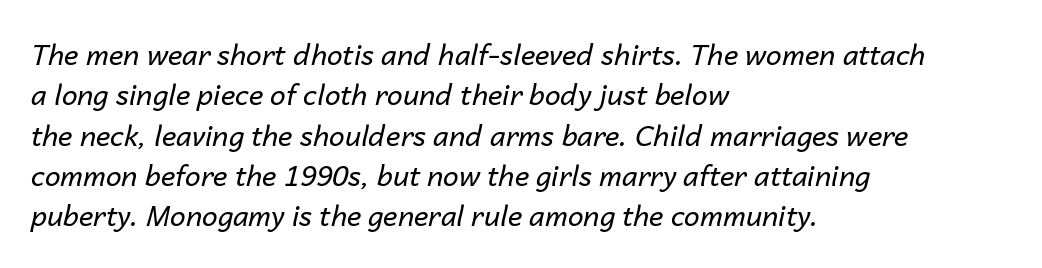
Q: Is the text bold? A: No.
Q: Is the text italic (slanted)? A: Yes, it leans right by about 14 degrees.
Q: Is the text underlined? A: No.
Q: How is the paragraph aligned? A: Left-aligned.
Q: Is the spacing between letters normal or unusually wide? A: Normal.
Q: Is the spacing between lines tight, normal or loose? A: Normal.
Q: Width (condensed, normal, or wide)? A: Normal.
Q: Stroke contrast? A: Low.
Q: x-height? A: Medium.
Q: Monospaced? A: No.
